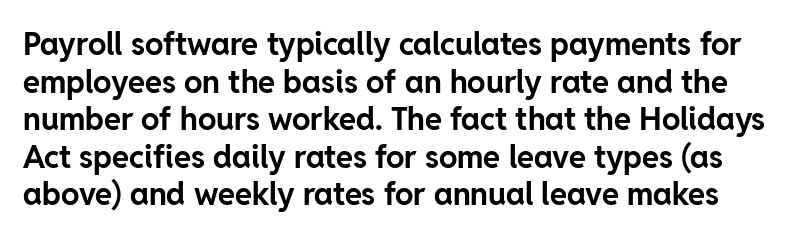
{"serif": "no", "italic": "no", "bold": "yes", "weight": "bold", "width": "normal", "stroke_contrast": "low", "x_height": "medium", "monospaced": "no", "underline": "no", "line_spacing_ratio": 1.21, "letter_spacing": "normal", "letter_spacing_em": 0.0, "glyph_px": 31}
